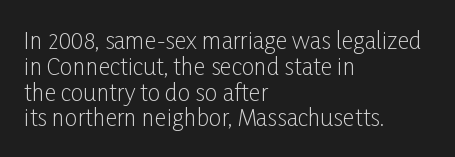
{"italic": "no", "bold": "no", "underline": "no", "align": "left", "line_spacing": "tight", "line_spacing_ratio": 1.12, "letter_spacing": "normal", "letter_spacing_em": 0.0, "glyph_px": 23}
